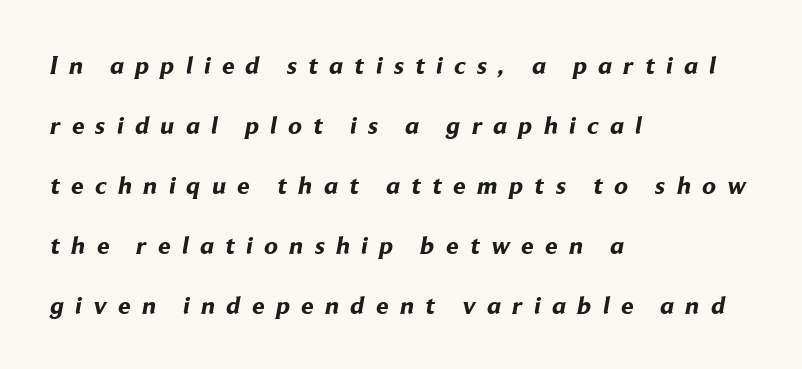
Q: Is the text bold? A: Yes.
Q: Is the text underlined? A: No.
Q: How is the paragraph aligned? A: Left-aligned.
Q: Is the spacing between letters normal or unusually wide? A: Unusually wide.
Q: Is the spacing between lines tight, normal or loose? A: Loose.
